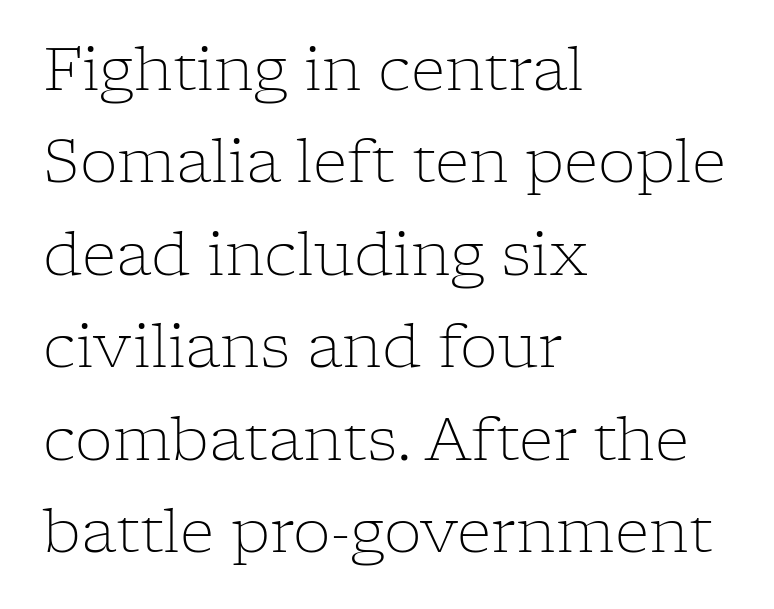
Left-aligned paragraph, ragged on the right. Are there feet on the stems? There are — it's a serif. Weight: regular or lighter. Is the letter spacing exaggerated? No — it looks like the ordinary default.
